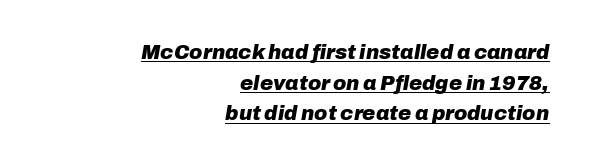
{"italic": "yes", "lean": "right", "slant_degrees": 10, "bold": "yes", "underline": "yes", "align": "right", "line_spacing": "normal", "line_spacing_ratio": 1.53, "letter_spacing": "normal", "letter_spacing_em": 0.0, "glyph_px": 20}
